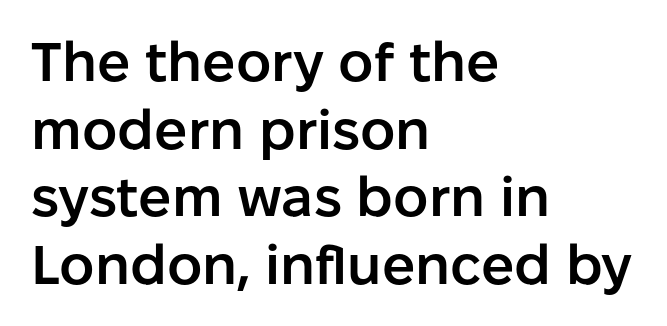
The image shows 55 px semibold sans-serif type, upright; set left-aligned, line spacing 1.23x, normal letter spacing, not underlined; low stroke contrast and a medium x-height.
